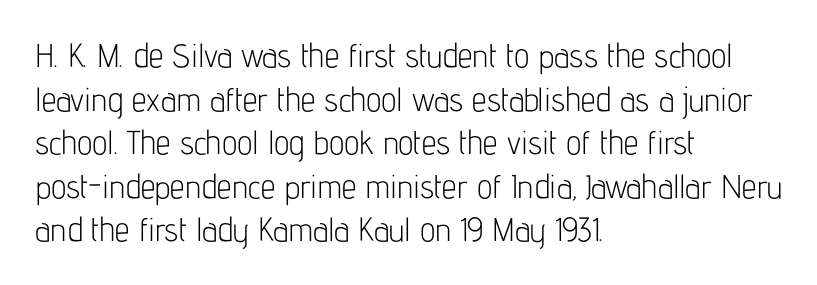
Do the characters align in a grid? No, the font is proportional. Summary of weight: not heavy and not bold. Style check: upright. In terms of letterspacing, this is plain default setting. No feet cap the strokes, marking this as sans-serif type. This sample keeps an unexceptional amount of space between lines.
